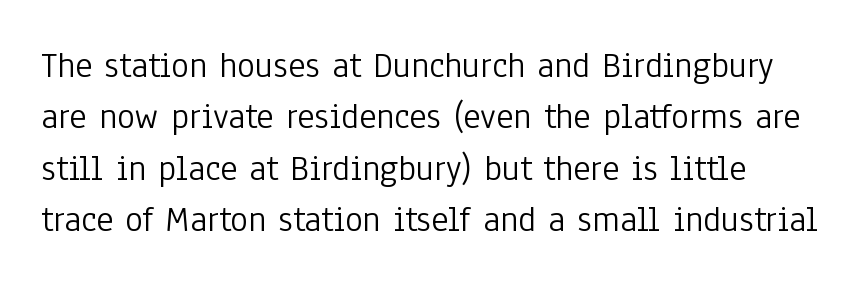
The image shows 37 px light, condensed sans-serif type, upright; set normal line spacing (1.39x), normal letter spacing, not underlined; low stroke contrast and a medium x-height.
